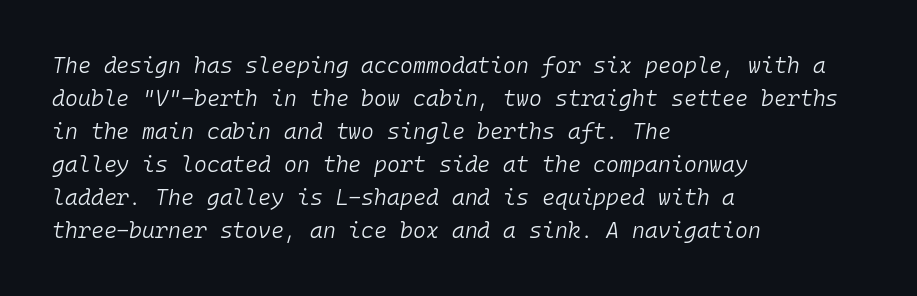
Notice how the stems are inclined rather than vertical — that's the hallmark of italics. Does the leading feel generous? No, just average. Every row of glyphs begins at an identical x-position on the left. Ink coverage per letter is moderate at most. Compared with typical body copy, the letter spacing here is the same.
